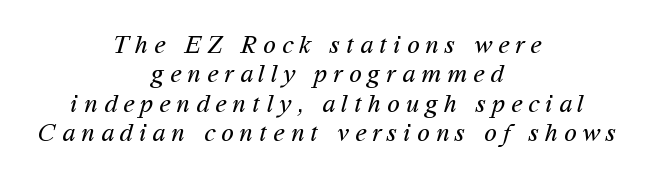
Q: Is the text bold? A: No.
Q: Is the text underlined? A: No.
Q: How is the paragraph aligned? A: Centered.
Q: Is the spacing between letters normal or unusually wide? A: Unusually wide.
Q: Is the spacing between lines tight, normal or loose? A: Tight.
